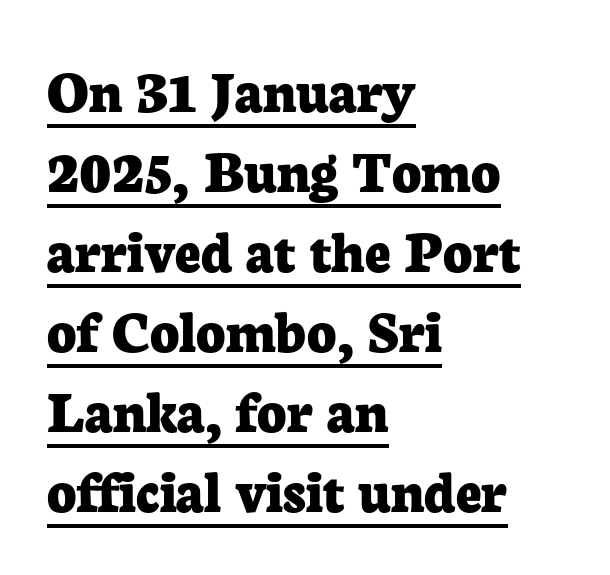
{"serif": "yes", "italic": "no", "bold": "yes", "weight": "bold", "width": "normal", "stroke_contrast": "low", "x_height": "medium", "monospaced": "no", "underline": "yes", "align": "left", "line_spacing": "normal", "line_spacing_ratio": 1.27, "letter_spacing": "normal", "letter_spacing_em": 0.0, "glyph_px": 63}
